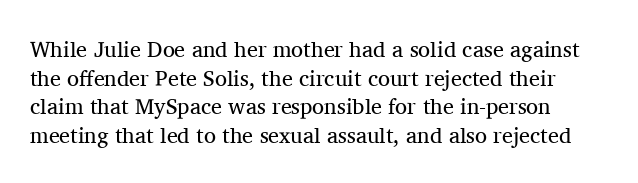
{"italic": "no", "bold": "no", "underline": "no", "line_spacing": "normal", "line_spacing_ratio": 1.3, "letter_spacing": "normal", "letter_spacing_em": 0.0, "glyph_px": 22}
